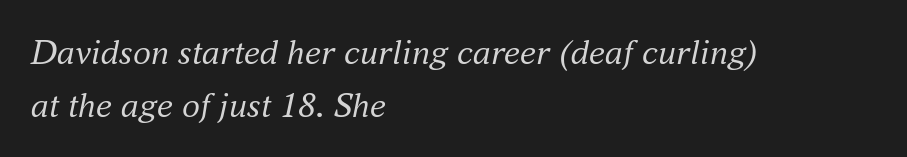
The image shows 36 px regular-weight serif type, italic (leaning right); set left-aligned, normal line spacing (1.48x), normal letter spacing, not underlined; medium stroke contrast and a small x-height.
